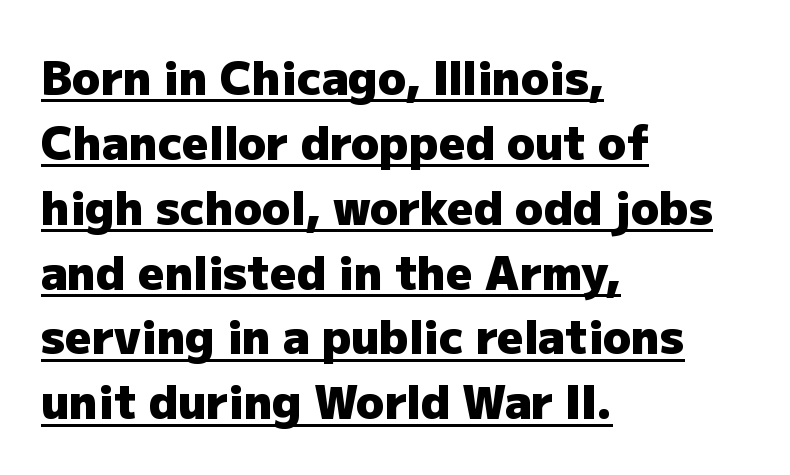
Vertical spacing — default. Classification — sans serif. A typesetter would call this zero additional tracking. No italicization has been applied; the sample stays upright.
